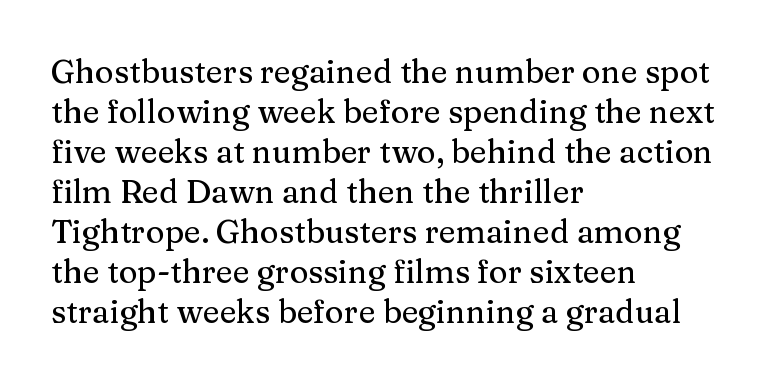
Q: Is the text italic (slanted)? A: No, it is upright.
Q: Is the typeface a serif or a sans-serif typeface? A: Serif.
Q: Is the text underlined? A: No.
Q: How is the paragraph aligned? A: Left-aligned.
Q: Is the spacing between letters normal or unusually wide? A: Normal.
Q: Is the spacing between lines tight, normal or loose? A: Normal.
Q: Width (condensed, normal, or wide)? A: Normal.
Q: Stroke contrast? A: Medium.
Q: x-height? A: Medium.
Q: Monospaced? A: No.
